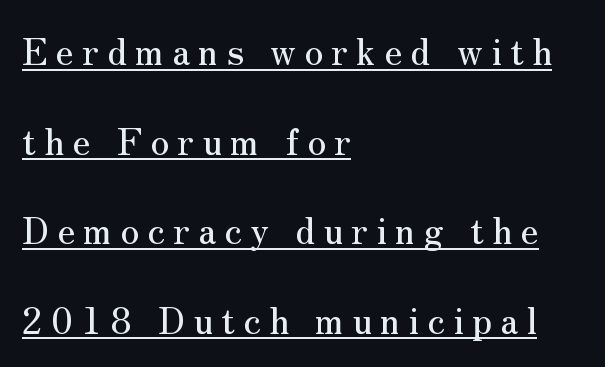
The tracking reads as deliberately expanded to a designer's eye. Reading down the column, the eye jumps a long way to each next line. Letterform terminals end in serifs throughout the passage. These lines are rendered in a variable-pitch font.
